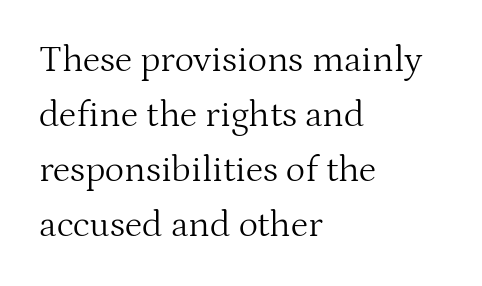
{"serif": "yes", "italic": "no", "bold": "no", "weight": "light", "width": "normal", "stroke_contrast": "medium", "x_height": "medium", "monospaced": "no", "underline": "no", "align": "left", "line_spacing": "normal", "line_spacing_ratio": 1.49, "letter_spacing": "normal", "letter_spacing_em": 0.0, "glyph_px": 37}
